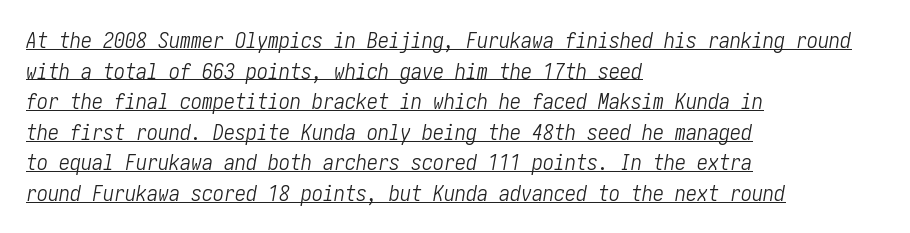
Q: Is the text bold? A: No.
Q: Is the text italic (slanted)? A: Yes, it leans right by about 10 degrees.
Q: Is the text underlined? A: Yes.
Q: How is the paragraph aligned? A: Left-aligned.
Q: Is the spacing between letters normal or unusually wide? A: Normal.
Q: Is the spacing between lines tight, normal or loose? A: Normal.
